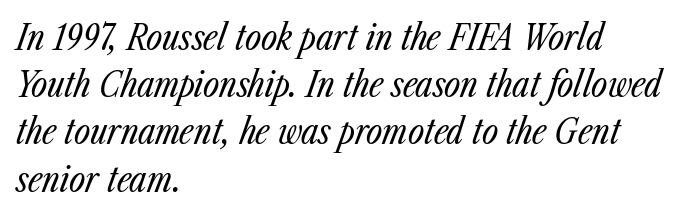
The image shows 35 px regular-weight, condensed type, italic (leaning right); set left-aligned, normal line spacing (1.35x), normal letter spacing, not underlined; low stroke contrast and a medium x-height.
